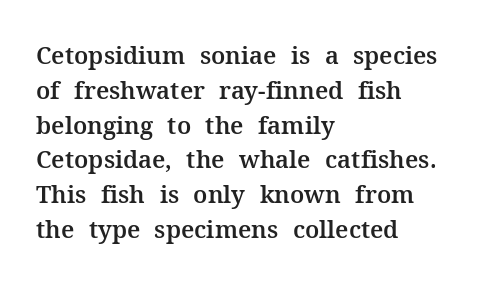
Q: Is the text italic (slanted)? A: No, it is upright.
Q: Is the text underlined? A: No.
Q: How is the paragraph aligned? A: Left-aligned.
Q: Is the spacing between letters normal or unusually wide? A: Normal.
Q: Is the spacing between lines tight, normal or loose? A: Normal.
